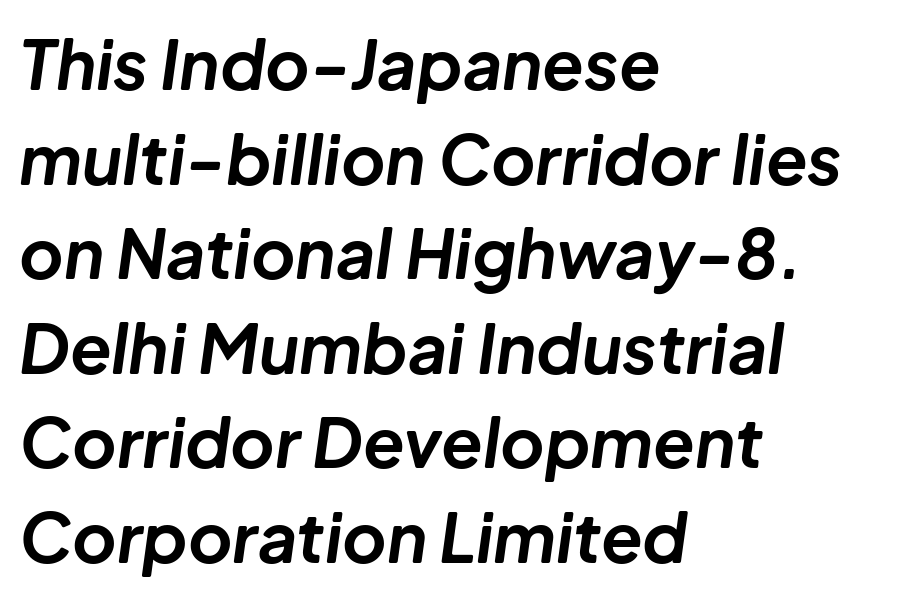
The image shows 68 px bold type, italic (leaning right); set left-aligned, normal line spacing (1.39x), normal letter spacing, not underlined; low stroke contrast and a medium x-height.
